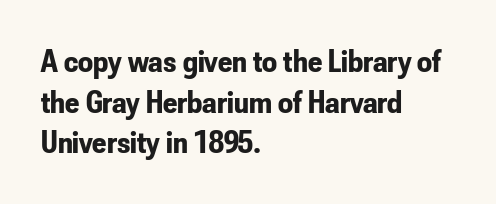
Q: Is the text bold? A: Yes.
Q: Is the text italic (slanted)? A: No, it is upright.
Q: Is the typeface a serif or a sans-serif typeface? A: Sans-serif.
Q: Is the text underlined? A: No.
Q: How is the paragraph aligned? A: Left-aligned.
Q: Is the spacing between letters normal or unusually wide? A: Normal.
Q: Width (condensed, normal, or wide)? A: Condensed.
Q: Stroke contrast? A: Low.
Q: x-height? A: Small.
Q: Monospaced? A: No.
